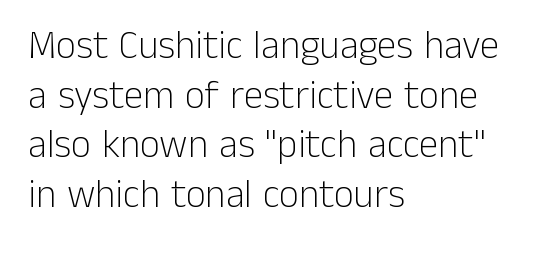
{"serif": "no", "italic": "no", "bold": "no", "weight": "light", "width": "normal", "stroke_contrast": "low", "x_height": "medium", "monospaced": "no", "underline": "no", "align": "left", "line_spacing": "normal", "line_spacing_ratio": 1.27, "letter_spacing": "normal", "letter_spacing_em": 0.0, "glyph_px": 39}
